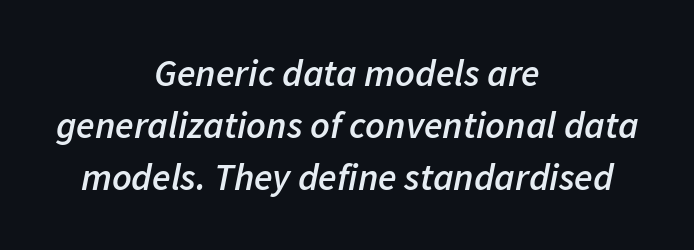
{"italic": "yes", "lean": "right", "slant_degrees": 11, "bold": "semi", "weight": "semibold", "width": "normal", "stroke_contrast": "low", "x_height": "medium", "monospaced": "no", "underline": "no", "align": "center", "line_spacing": "normal", "line_spacing_ratio": 1.37, "letter_spacing": "normal", "letter_spacing_em": 0.0, "glyph_px": 38}
